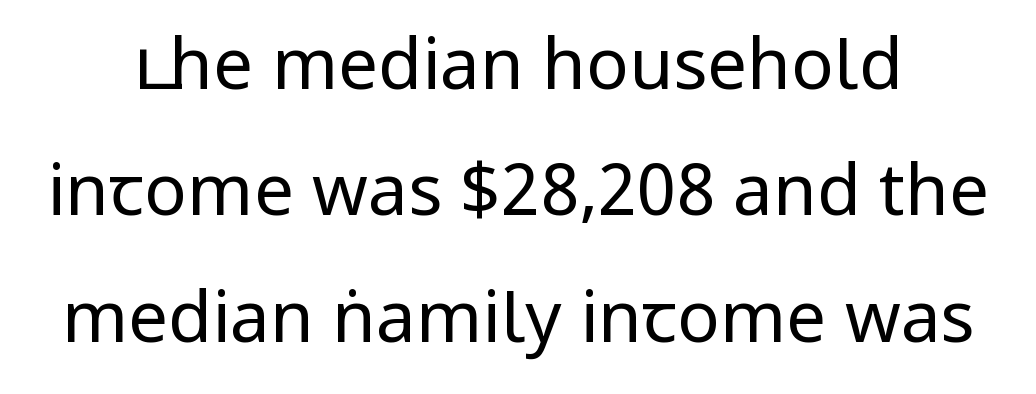
The image shows 71 px regular-weight, condensed sans-serif type, upright; set line spacing 1.78x, normal letter spacing, not underlined; low stroke contrast and a large x-height.
